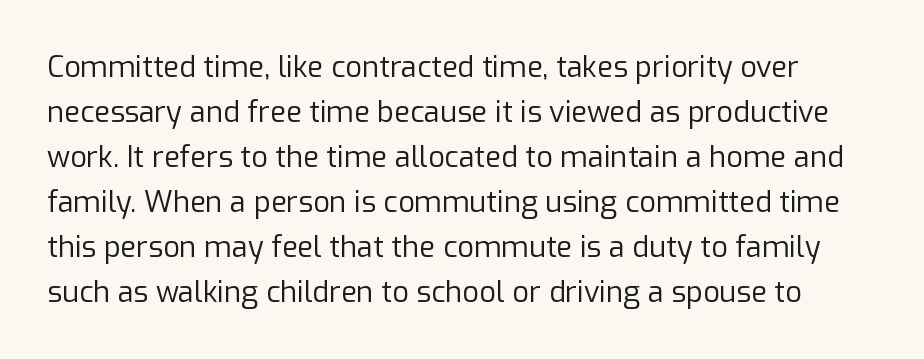
Letterform terminals end flat and unadorned throughout the passage. Caption: face not bold, strokes unweighted. Each new line begins a customary step beneath the previous one. Every stem runs plumb, perpendicular to the baseline.
